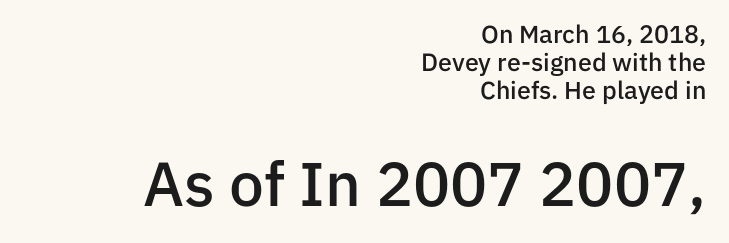
{"serif": "no", "italic": "no", "bold": "semi", "weight": "semibold", "width": "normal", "stroke_contrast": "low", "x_height": "medium", "monospaced": "no", "underline": "no", "align": "right", "line_spacing": "tight", "line_spacing_ratio": 1.12, "letter_spacing": "normal", "letter_spacing_em": 0.0, "larger_block": "second", "size_ratio": 2.48, "glyph_px": 62}
